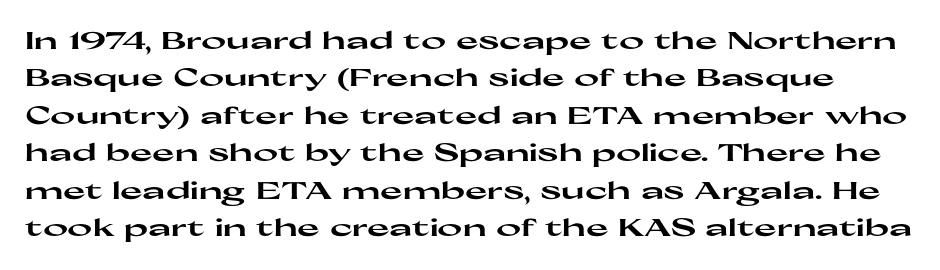
Here the glyphs are tracked normally, forming tight word shapes. Each row of text sits above clean, open space. The lettering stays uniformly vertical, giving the passage a roman look. Horizontal bands of white between lines are of average thickness.
